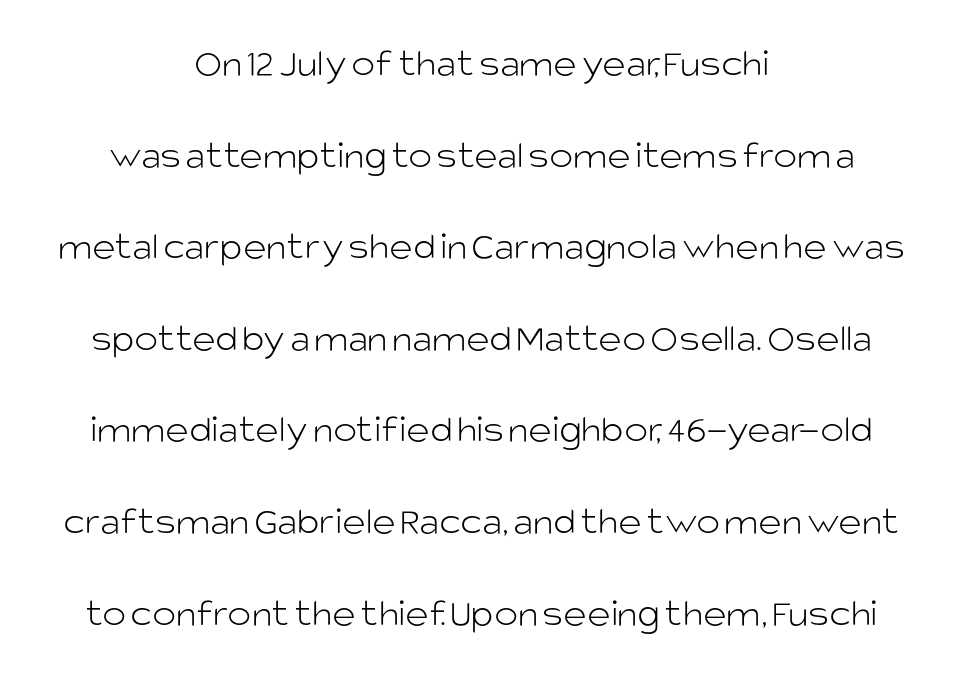
Casual observation: everything's sitting right in the middle. These lines were composed using upright roman letters. Serifs: no, the terminals of the letterforms are clean. Only glyphs here, with clear space below each row. Proportional: the letters do not fall into vertical columns.
